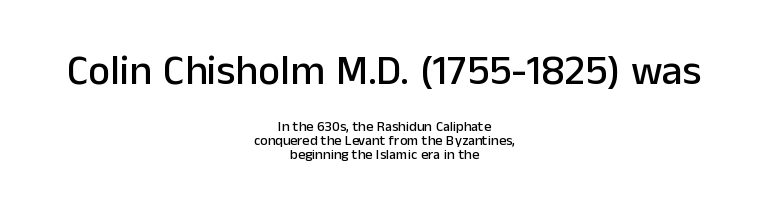
{"serif": "no", "italic": "no", "width": "normal", "stroke_contrast": "low", "x_height": "medium", "monospaced": "no", "underline": "no", "align": "center", "line_spacing": "tight", "line_spacing_ratio": 0.99, "letter_spacing": "normal", "letter_spacing_em": 0.0, "larger_block": "first", "size_ratio": 3.0, "glyph_px": 42}
